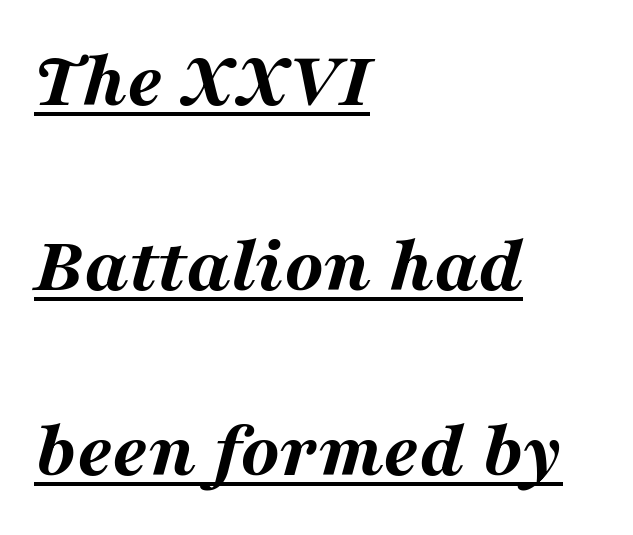
Note the varied advance widths — an 'i' is clearly narrower than an 'm'. This is oblique type, the kind used for emphasis or titles. Interline gaps are noticeably wide in this sample. The face used here is rendered with its standard letterfit.
